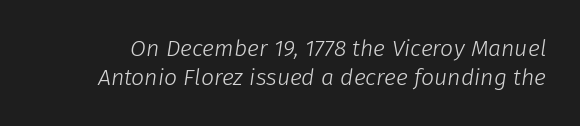
{"italic": "yes", "lean": "right", "slant_degrees": 8, "bold": "no", "underline": "no", "line_spacing": "normal", "line_spacing_ratio": 1.25, "letter_spacing": "normal", "letter_spacing_em": 0.0, "glyph_px": 23}
